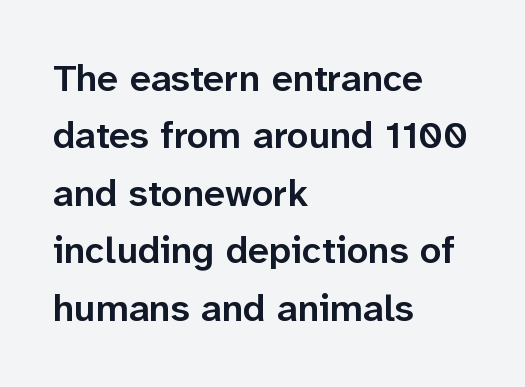
A student would call this left alignment; a typographer would say flush left, rag right. Spacing between characters is what you'd get straight out of the box. What's the leading like? Ordinary, nothing unusual. The face used here is proportionally spaced, like ordinary book or web type. Underlining? Definitely not there. Every letter is mildly thick-stroked: semibold rather than bold.
